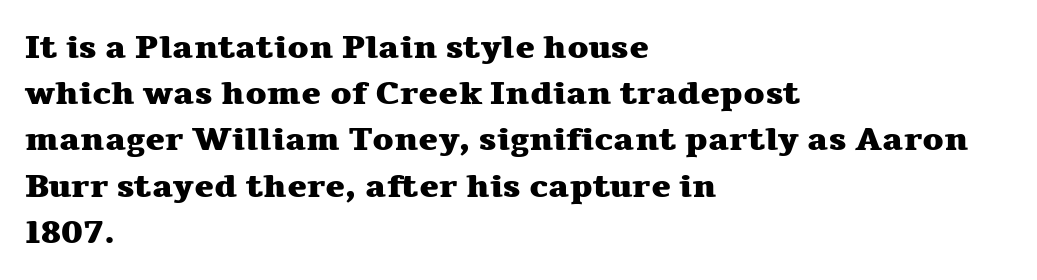
Words float on clear page, feet unadorned. Short note: letters normally spaced. Think of a printed novel: that variable character pitch is what you see here. Nope, not italic — everything's standing straight. Heavy, bold letterforms.
